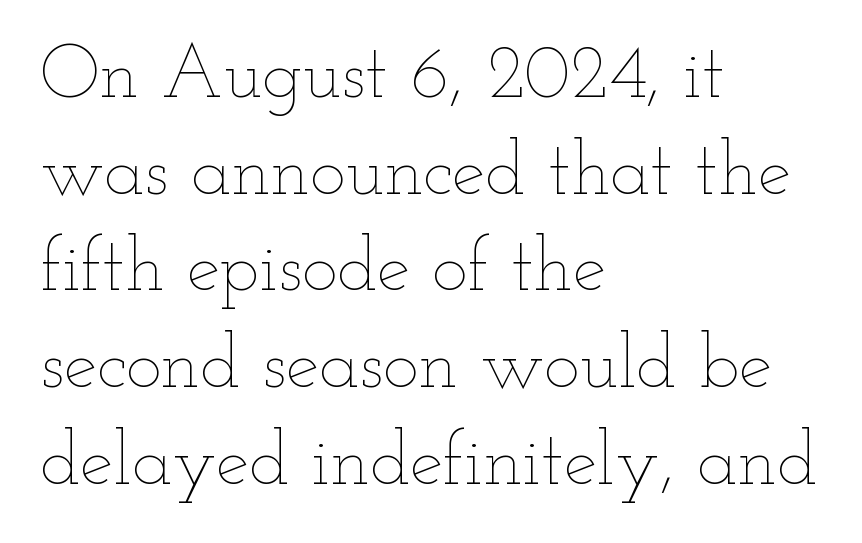
The image shows 75 px thin, wide type, upright; set left-aligned, normal line spacing (1.29x), normal letter spacing, not underlined; low stroke contrast and a small x-height.
